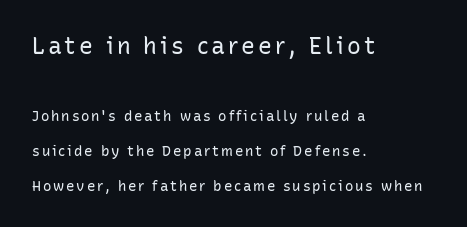
{"italic": "no", "bold": "no", "underline": "no", "align": "left", "line_spacing": "loose", "line_spacing_ratio": 2.48, "larger_block": "first", "size_ratio": 1.64, "glyph_px": 23}
